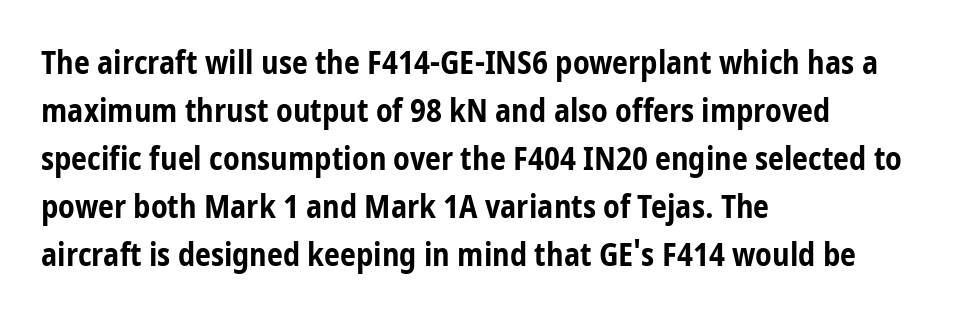
{"serif": "no", "italic": "no", "bold": "yes", "weight": "bold", "width": "condensed", "stroke_contrast": "low", "x_height": "medium", "monospaced": "no", "underline": "no", "align": "left", "line_spacing": "normal", "line_spacing_ratio": 1.5, "letter_spacing": "normal", "letter_spacing_em": 0.0, "glyph_px": 32}
